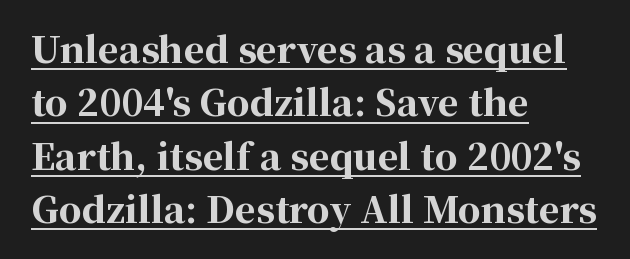
Q: Is the text bold? A: Yes.
Q: Is the text italic (slanted)? A: No, it is upright.
Q: Is the typeface a serif or a sans-serif typeface? A: Serif.
Q: Is the text underlined? A: Yes.
Q: How is the paragraph aligned? A: Left-aligned.
Q: Is the spacing between letters normal or unusually wide? A: Normal.
Q: Is the spacing between lines tight, normal or loose? A: Normal.
Q: Width (condensed, normal, or wide)? A: Normal.
Q: Stroke contrast? A: High.
Q: x-height? A: Medium.
Q: Monospaced? A: No.
